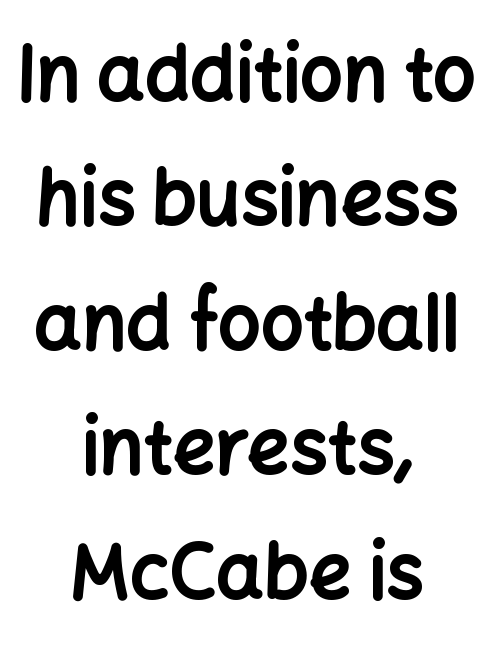
The rendering uses natural spacing where letterforms have individual widths. How are the letters spaced? Ordinarily, with no added tracking. This is heavy type, rendered in bold. The glyphs are unaccompanied by any horizontal stroke below them. Which margin do the lines hug? Neither — every line sits in the middle. The glyphs in this specimen are sans serif.
